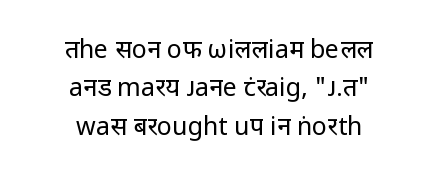
Q: Is the text bold? A: No.
Q: Is the text italic (slanted)? A: No, it is upright.
Q: Is the text underlined? A: No.
Q: How is the paragraph aligned? A: Centered.
Q: Is the spacing between letters normal or unusually wide? A: Normal.
Q: Is the spacing between lines tight, normal or loose? A: Normal.
